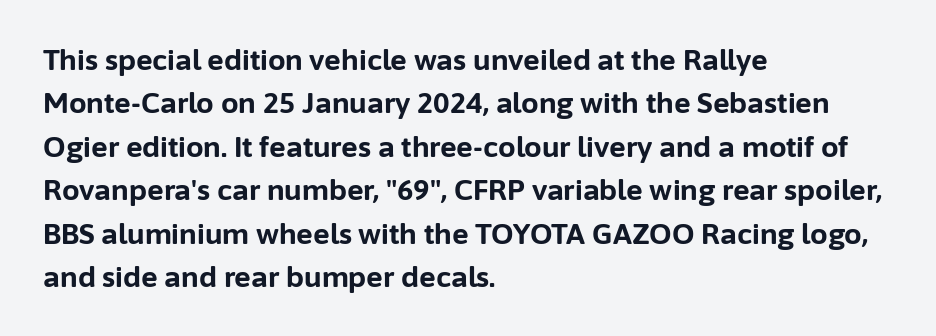
{"serif": "no", "italic": "no", "bold": "yes", "weight": "bold", "width": "normal", "stroke_contrast": "low", "x_height": "medium", "monospaced": "no", "underline": "no", "align": "left", "line_spacing": "normal", "line_spacing_ratio": 1.55, "letter_spacing": "normal", "letter_spacing_em": 0.0, "glyph_px": 28}
